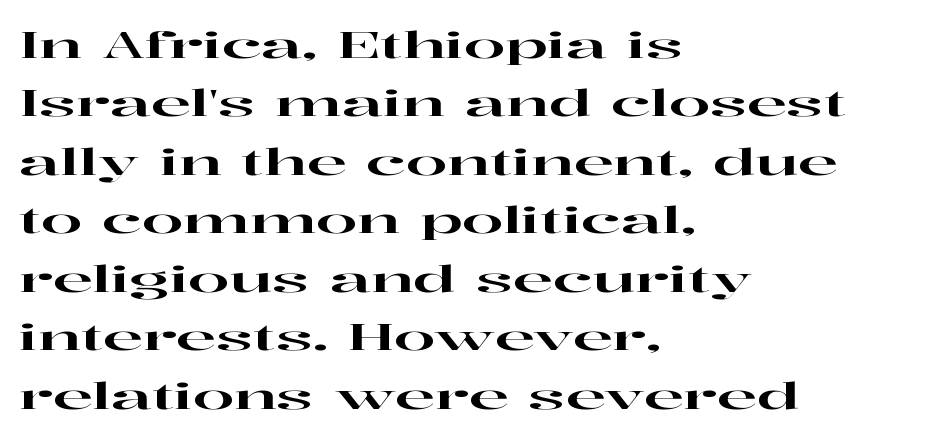
{"serif": "yes", "italic": "no", "width": "wide", "stroke_contrast": "high", "x_height": "medium", "monospaced": "no", "underline": "no", "align": "left", "line_spacing": "normal", "line_spacing_ratio": 1.58, "letter_spacing": "normal", "letter_spacing_em": 0.0, "glyph_px": 37}
